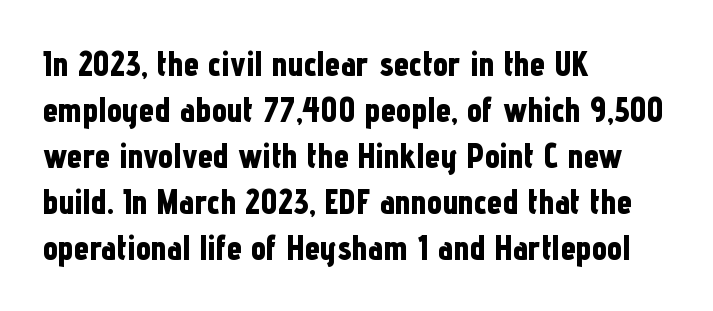
A typesetter would mark this as roman, not italic. This rendering features lettering with no underline. Regarding leading, the lines here are spaced in the standard way. Check where the strokes stop: nothing finishes them off — pure sans.
